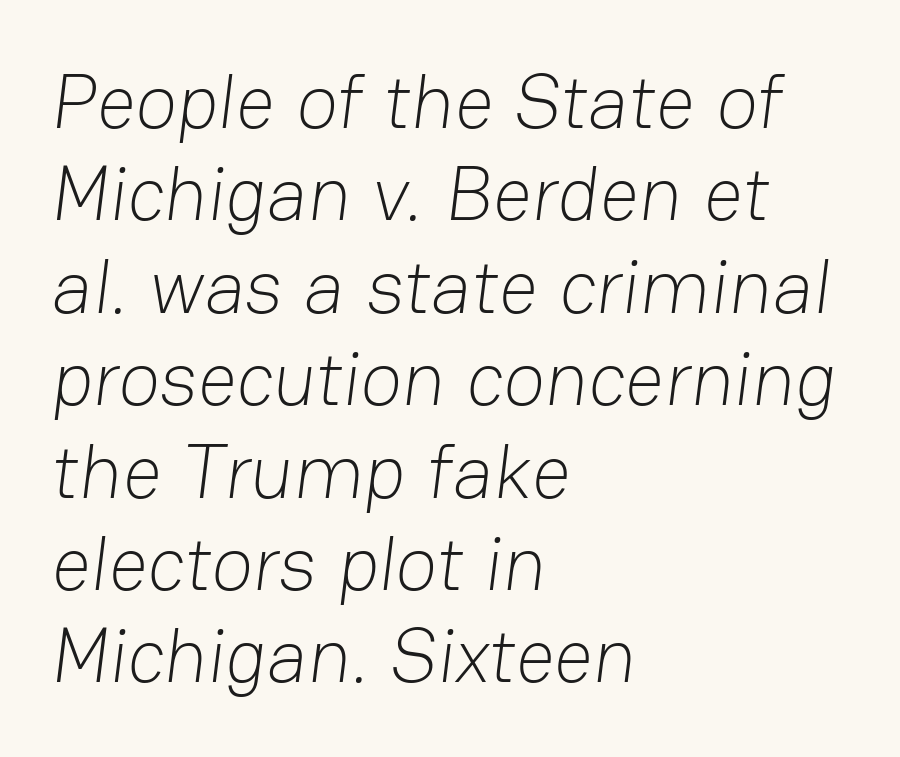
Q: Is the text bold? A: No.
Q: Is the typeface a serif or a sans-serif typeface? A: Sans-serif.
Q: Is the text underlined? A: No.
Q: How is the paragraph aligned? A: Left-aligned.
Q: Is the spacing between letters normal or unusually wide? A: Normal.
Q: Width (condensed, normal, or wide)? A: Normal.
Q: Stroke contrast? A: Low.
Q: x-height? A: Medium.
Q: Monospaced? A: No.
